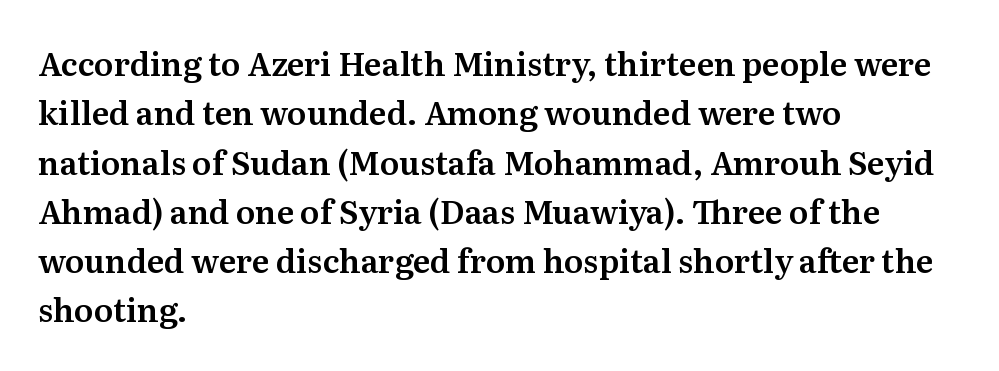
The image shows 32 px serif type, upright; set left-aligned, normal line spacing (1.54x), normal letter spacing, not underlined; medium stroke contrast and a medium x-height.
